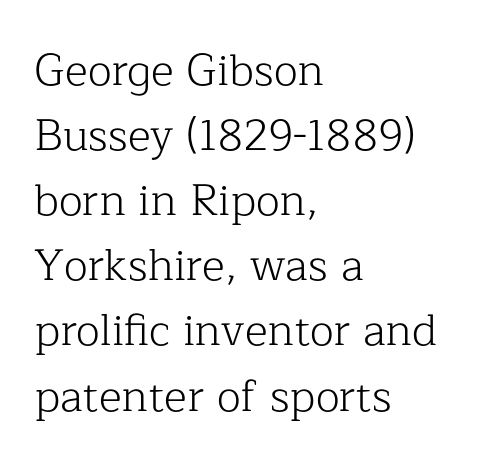
The typesetting does not lean heavy: it is not bold. The letters sit at their default tracking, neither squeezed nor spread. The typesetter chose a ragged-right arrangement here. Reading down the column, the eye jumps a familiar distance to each next line.
